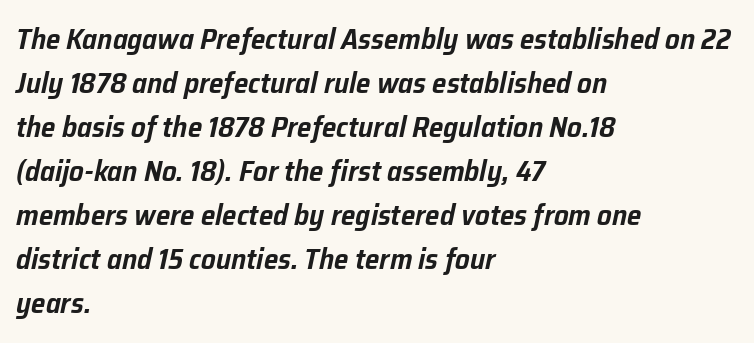
{"italic": "yes", "lean": "right", "slant_degrees": 12, "width": "normal", "stroke_contrast": "low", "x_height": "medium", "monospaced": "no", "underline": "no", "align": "left", "line_spacing": "normal", "line_spacing_ratio": 1.52, "letter_spacing": "normal", "letter_spacing_em": 0.0, "glyph_px": 29}
